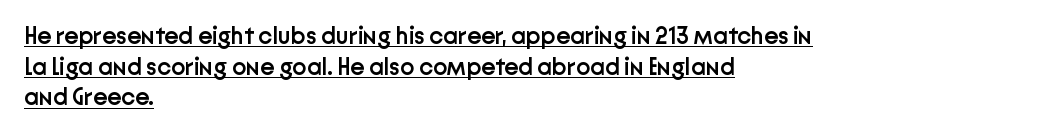
Q: Is the text bold? A: Semi-bold.
Q: Is the text italic (slanted)? A: No, it is upright.
Q: Is the text underlined? A: Yes.
Q: How is the paragraph aligned? A: Left-aligned.
Q: Is the spacing between letters normal or unusually wide? A: Normal.
Q: Is the spacing between lines tight, normal or loose? A: Normal.
